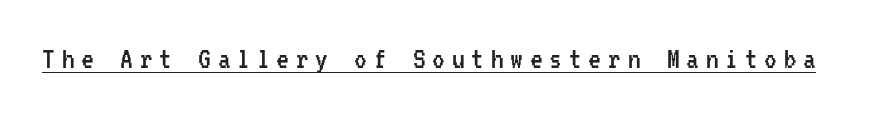
The image shows 32 px regular-weight, condensed sans-serif type, upright, monospaced; set unusually wide letter spacing (+0.21 em), underlined; low stroke contrast and a medium x-height.
